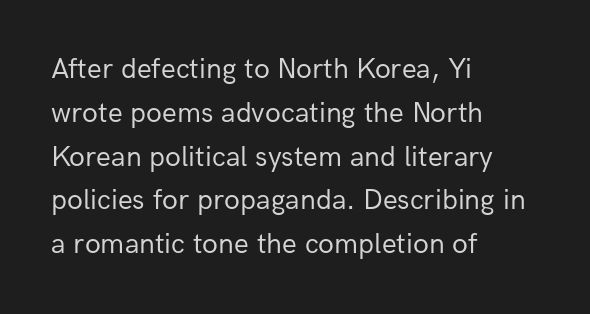
This is not heavy type; no bold has been used. A typesetter would call this proportional, since set widths differ per character. Compared with typical body copy, the letter spacing here is the same. The passage shown is not underscored anywhere.
